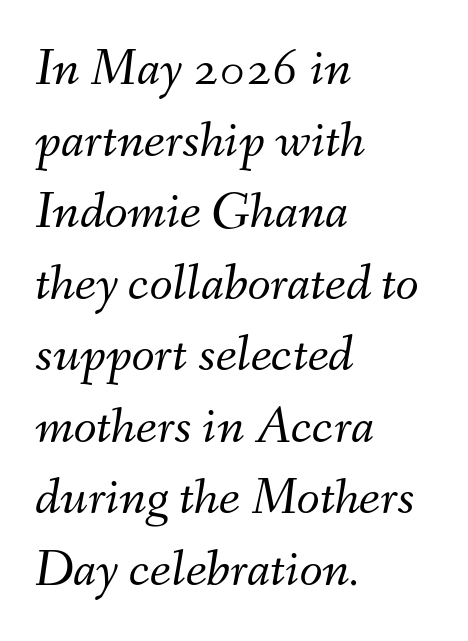
The letters look calm and open, with moderate or lighter stems. What stands out about the letter spacing? Nothing — it is the standard amount. Characters are canted at an angle relative to the baseline's perpendicular. These lines stack with their left ends in a neat column.
